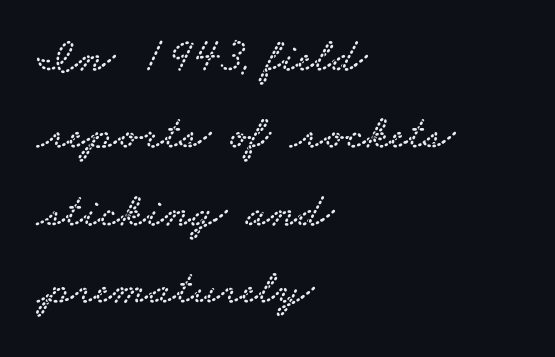
Q: Is the typeface a serif or a sans-serif typeface? A: Serif.
Q: Is the text underlined? A: No.
Q: How is the paragraph aligned? A: Left-aligned.
Q: Is the spacing between letters normal or unusually wide? A: Normal.
Q: Is the spacing between lines tight, normal or loose? A: Normal.
Q: Width (condensed, normal, or wide)? A: Wide.
Q: Stroke contrast? A: Low.
Q: x-height? A: Small.
Q: Monospaced? A: No.
